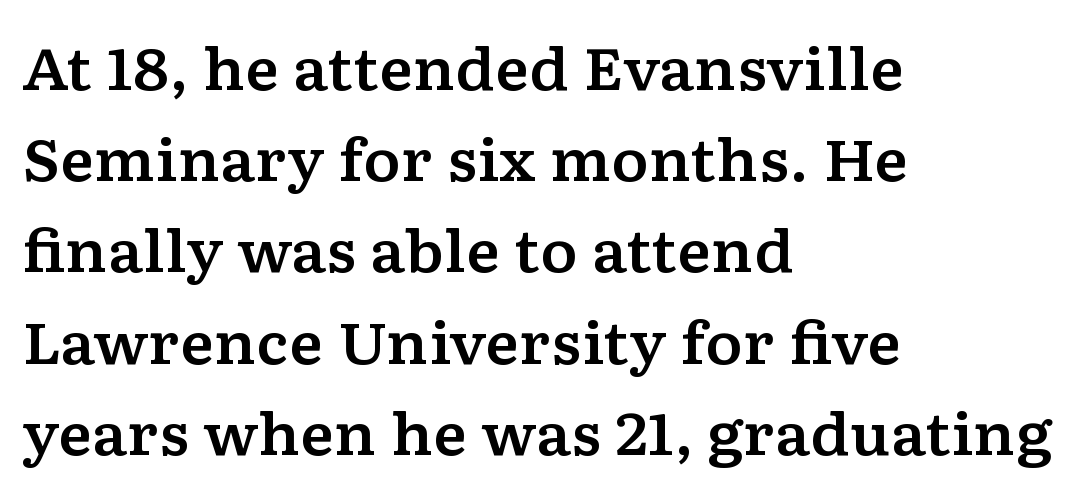
Does the copy run flush right? No — it runs flush left. The designer left line spacing at the default. Descenders hang freely into open space. The lettering stays uniformly vertical, giving the passage a roman look. Here the designer chose a conventional face with non-uniform glyph widths.
